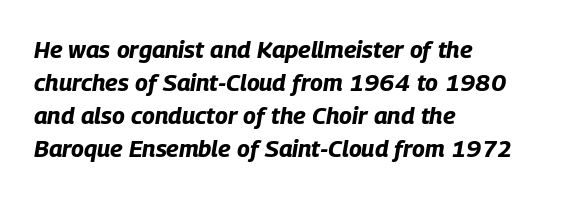
The image shows 24 px bold type, italic (leaning right); set left-aligned, normal line spacing (1.38x), normal letter spacing, not underlined.
